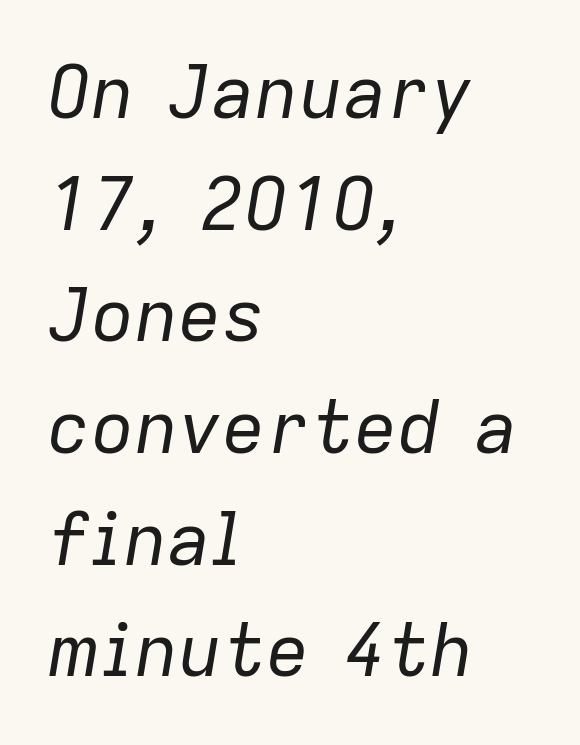
The image shows 73 px regular-weight type, italic (leaning right); set left-aligned, normal line spacing (1.53x), normal letter spacing, not underlined; low stroke contrast and a medium x-height.
